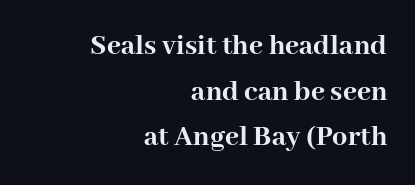
The image shows 30 px semibold serif type, upright; set right-aligned, normal line spacing (1.52x), normal letter spacing, not underlined; high stroke contrast and a medium x-height.
